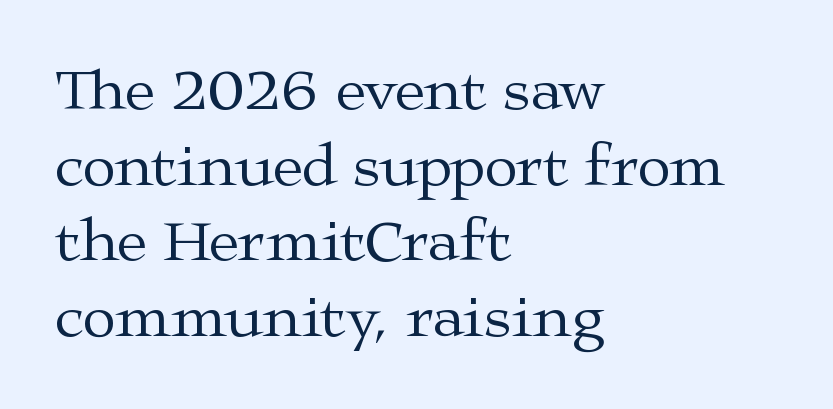
{"serif": "yes", "italic": "no", "bold": "no", "weight": "regular", "width": "wide", "stroke_contrast": "medium", "x_height": "medium", "monospaced": "no", "underline": "no", "align": "left", "line_spacing_ratio": 1.24, "letter_spacing": "normal", "letter_spacing_em": 0.0, "glyph_px": 61}
